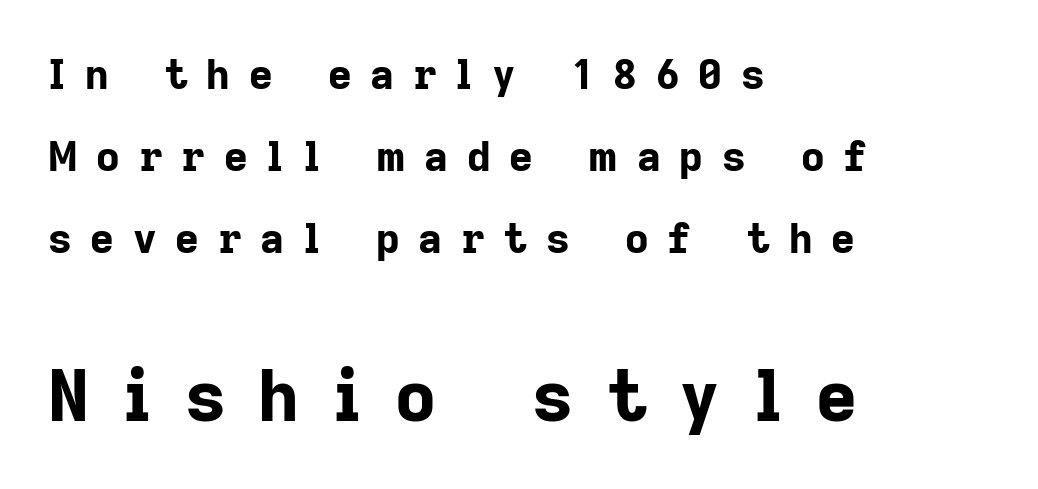
Beneath every word, the page is bare. Do the characters align in a grid? No, the font is proportional. The space between consecutive lines is lavish. Examine the stroke ends and you'll find no serifs. Notice how thick the strokes are: this is what a full bold looks like.
